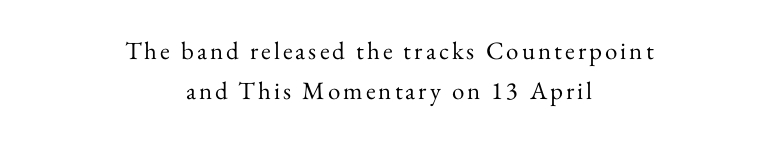
Q: Is the text bold? A: No.
Q: Is the text italic (slanted)? A: No, it is upright.
Q: Is the text underlined? A: No.
Q: How is the paragraph aligned? A: Centered.
Q: Is the spacing between lines tight, normal or loose? A: Normal.
